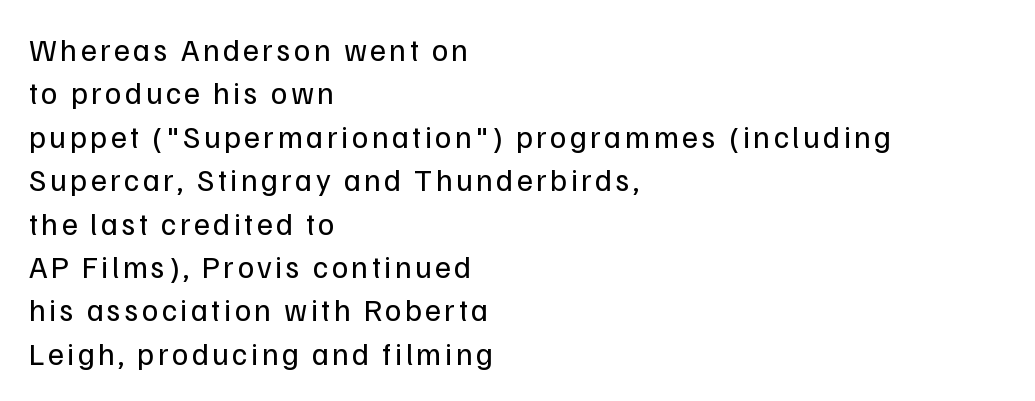
Q: Is the text bold? A: No.
Q: Is the text italic (slanted)? A: No, it is upright.
Q: Is the typeface a serif or a sans-serif typeface? A: Sans-serif.
Q: Is the text underlined? A: No.
Q: How is the paragraph aligned? A: Left-aligned.
Q: Is the spacing between lines tight, normal or loose? A: Normal.
Q: Width (condensed, normal, or wide)? A: Normal.
Q: Stroke contrast? A: Low.
Q: x-height? A: Medium.
Q: Monospaced? A: No.
